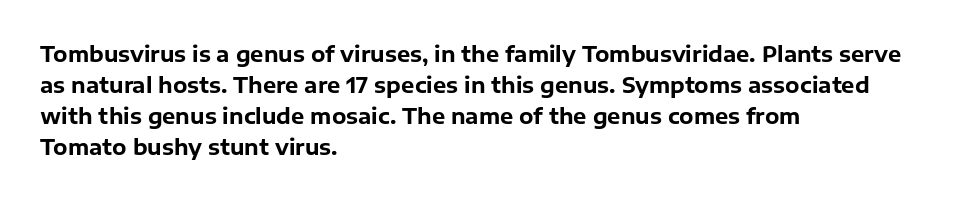
These lines keep a tight, regular rhythm from letter to letter. The typesetting leans heavy: a genuine bold. Line beginnings align vertically; line endings do not. If you drew a line through each stem, it would be perfectly vertical. Letters rest on an invisible, unmarked baseline.
